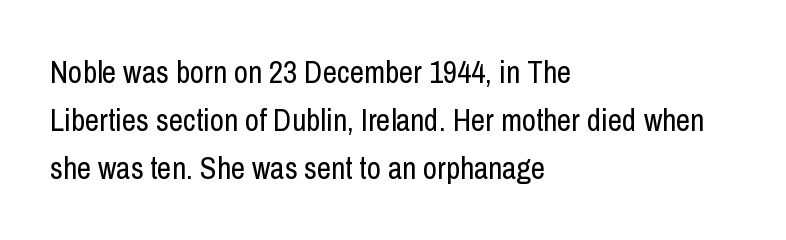
{"serif": "no", "italic": "no", "bold": "no", "weight": "regular", "width": "condensed", "stroke_contrast": "low", "x_height": "medium", "monospaced": "no", "underline": "no", "align": "left", "line_spacing": "normal", "line_spacing_ratio": 1.55, "letter_spacing": "normal", "letter_spacing_em": 0.0, "glyph_px": 31}
